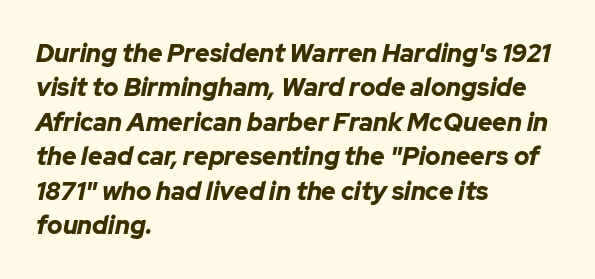
The image shows 25 px bold type, italic (leaning right); set left-aligned, normal line spacing (1.38x), normal letter spacing, not underlined.
